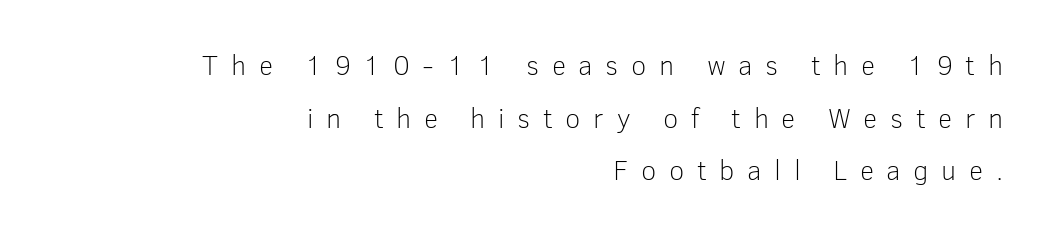
{"serif": "no", "italic": "no", "bold": "no", "weight": "light", "width": "normal", "stroke_contrast": "low", "x_height": "medium", "monospaced": "no", "underline": "no", "align": "right", "line_spacing_ratio": 1.88, "letter_spacing": "wide", "letter_spacing_em": 0.45, "glyph_px": 28}
